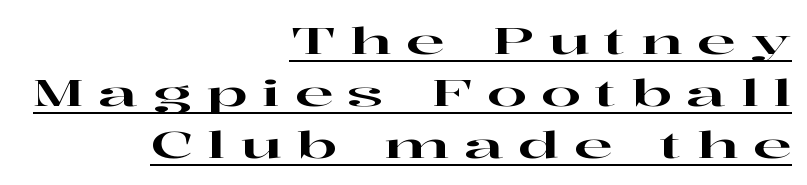
{"serif": "yes", "italic": "no", "width": "wide", "stroke_contrast": "high", "x_height": "medium", "monospaced": "no", "underline": "yes", "align": "right", "line_spacing": "normal", "line_spacing_ratio": 1.44, "letter_spacing": "wide", "letter_spacing_em": 0.4, "glyph_px": 36}
